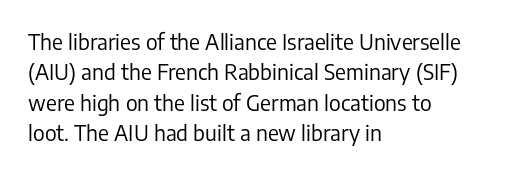
The image shows 21 px text type, upright; set left-aligned, normal line spacing (1.45x), normal letter spacing, not underlined.
